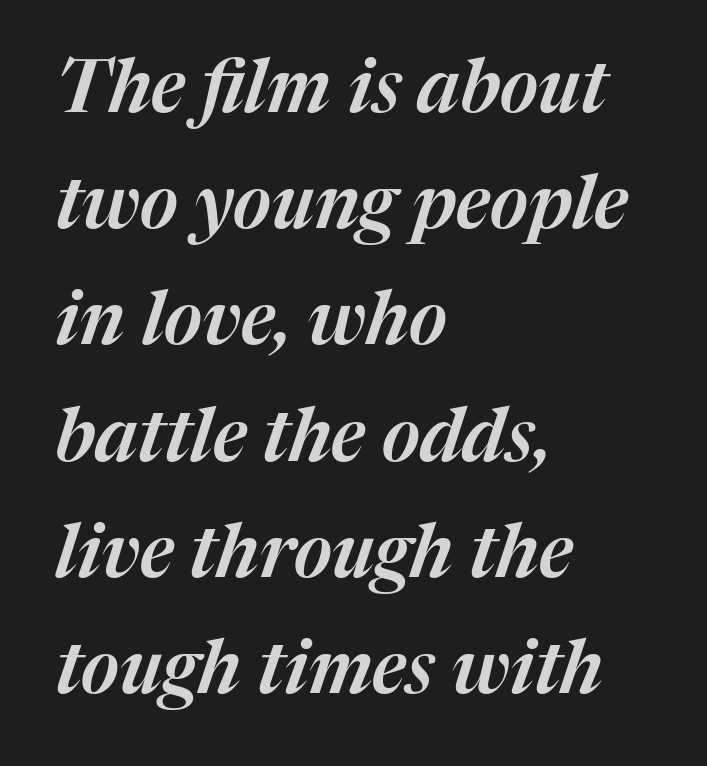
This sample has the flowing, uneven cadence of proportional lettering. The gap between lines stays unmarked. These lines sit exactly where default settings would place them. The text block is weighted toward the left margin, trailing off unevenly rightward.
